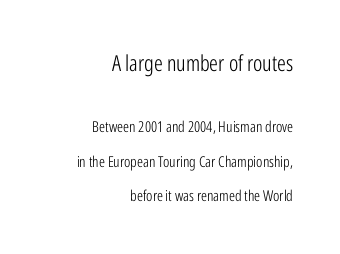
Q: Is the text bold? A: No.
Q: Is the text italic (slanted)? A: No, it is upright.
Q: Is the text underlined? A: No.
Q: How is the paragraph aligned? A: Right-aligned.
Q: Is the spacing between letters normal or unusually wide? A: Normal.
Q: Is the spacing between lines tight, normal or loose? A: Loose.
Q: Which block of text is set in a larger size, the first (top) or the second (bottom)? A: The first (top) one.
